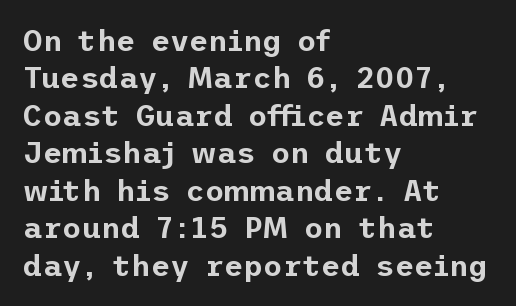
{"serif": "no", "italic": "no", "width": "normal", "stroke_contrast": "low", "x_height": "medium", "underline": "no", "align": "left", "line_spacing": "normal", "line_spacing_ratio": 1.25, "letter_spacing": "normal", "letter_spacing_em": 0.0, "glyph_px": 30}
